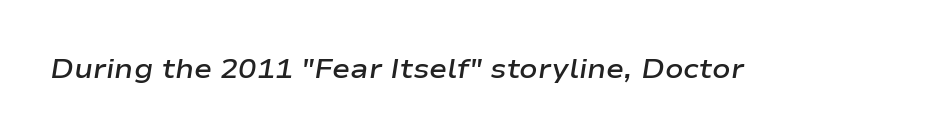
The specimen omits any rule beneath the text block's lines. The passage shown has conventional tracking throughout. The specimen reads as italic at a glance. Semibold letterforms, between regular and bold.
